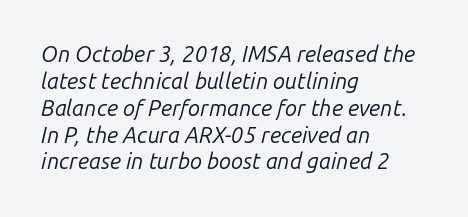
Q: Is the text bold? A: No.
Q: Is the text italic (slanted)? A: Yes, it leans right by about 14 degrees.
Q: Is the text underlined? A: No.
Q: How is the paragraph aligned? A: Left-aligned.
Q: Is the spacing between letters normal or unusually wide? A: Normal.
